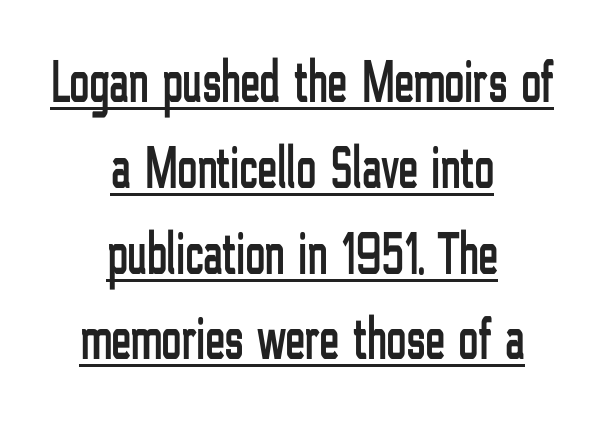
The image shows 60 px condensed sans-serif type, upright; set centered, normal line spacing (1.43x), normal letter spacing, underlined; low stroke contrast and a medium x-height.
